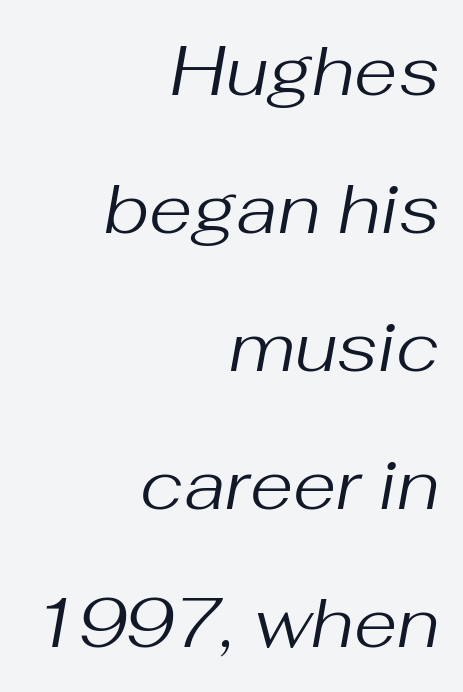
Line endings align vertically; line beginnings do not. Students, note that the glyphs here touch the page at normal intervals. The zone under the glyphs is completely vacant. The specimen reads as italic at a glance. Stroke thickness stays within the range of a standard reading face or lighter.
